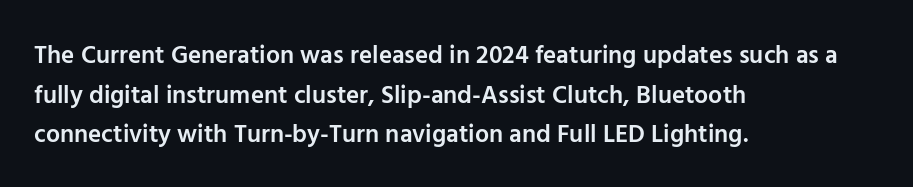
{"italic": "no", "bold": "semi", "underline": "no", "align": "left", "line_spacing": "normal", "line_spacing_ratio": 1.59, "letter_spacing": "normal", "letter_spacing_em": 0.0, "glyph_px": 25}
